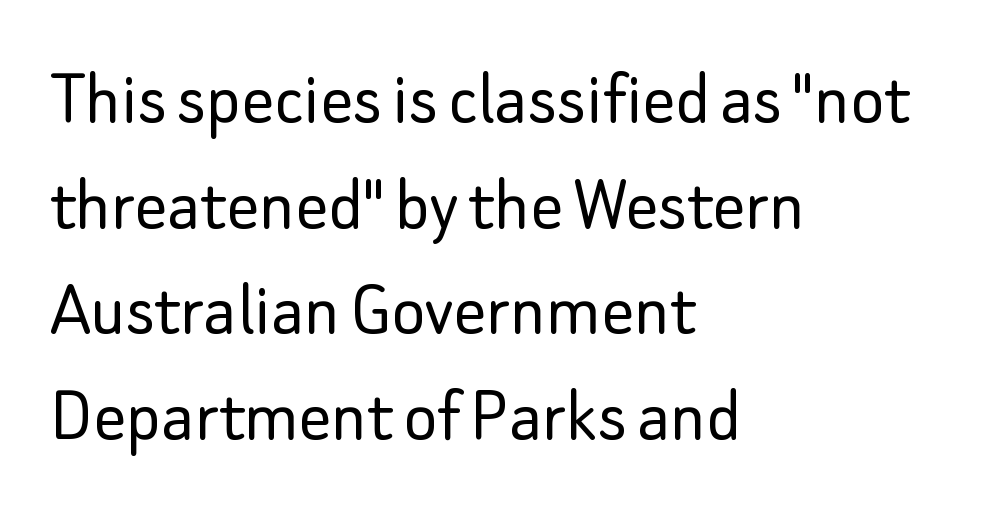
The image shows 80 px light sans-serif type, upright; set left-aligned, normal line spacing (1.32x), normal letter spacing, not underlined; low stroke contrast and a small x-height.
